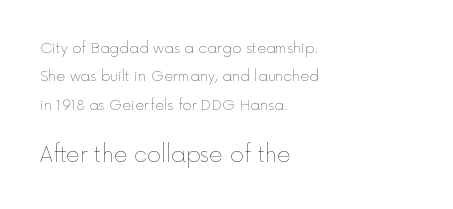
Rule under the text: the space is simply empty. Nope, not italic — everything's standing straight. Does the copy run flush right? No — it runs flush left. Glyph-to-glyph distance matches everyday printed text. Type size steps up from the first block to the second.
